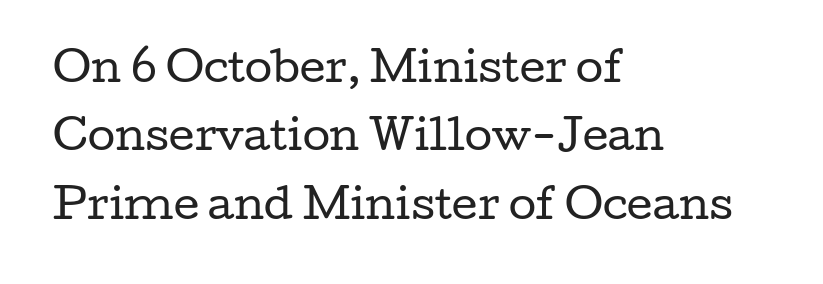
Q: Is the text bold? A: No.
Q: Is the text italic (slanted)? A: No, it is upright.
Q: Is the typeface a serif or a sans-serif typeface? A: Serif.
Q: Is the text underlined? A: No.
Q: How is the paragraph aligned? A: Left-aligned.
Q: Is the spacing between letters normal or unusually wide? A: Normal.
Q: Width (condensed, normal, or wide)? A: Wide.
Q: Stroke contrast? A: Low.
Q: x-height? A: Medium.
Q: Monospaced? A: No.
